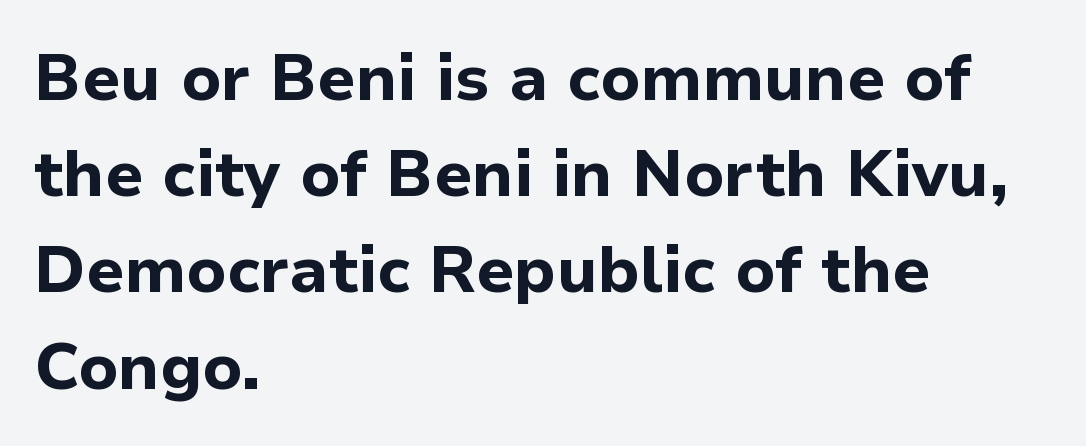
{"serif": "no", "italic": "no", "bold": "yes", "weight": "bold", "width": "normal", "stroke_contrast": "low", "x_height": "medium", "monospaced": "no", "underline": "no", "align": "left", "line_spacing": "normal", "line_spacing_ratio": 1.48, "letter_spacing": "normal", "letter_spacing_em": 0.0, "glyph_px": 65}
